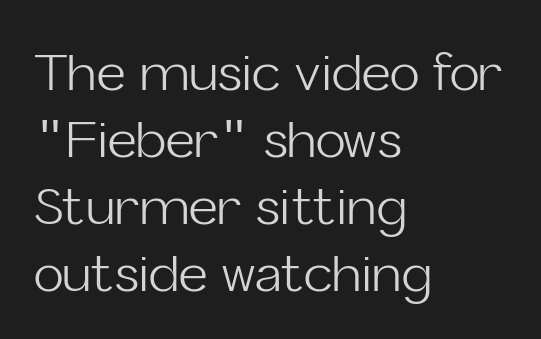
{"serif": "no", "italic": "no", "bold": "no", "weight": "light", "width": "normal", "stroke_contrast": "low", "x_height": "medium", "monospaced": "no", "underline": "no", "align": "left", "line_spacing": "normal", "line_spacing_ratio": 1.34, "letter_spacing": "normal", "letter_spacing_em": 0.0, "glyph_px": 50}
